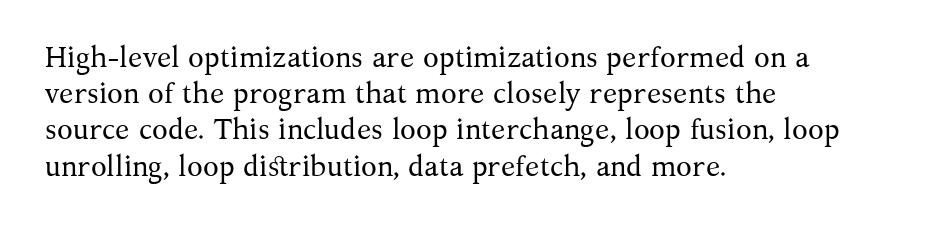
Vertical stems look standard width or narrower in stroke. Style check: upright. Baseline-to-baseline distance is the conventional proportion of letter height. Nothing unusual about the tracking: characters are spaced as the font intends.
